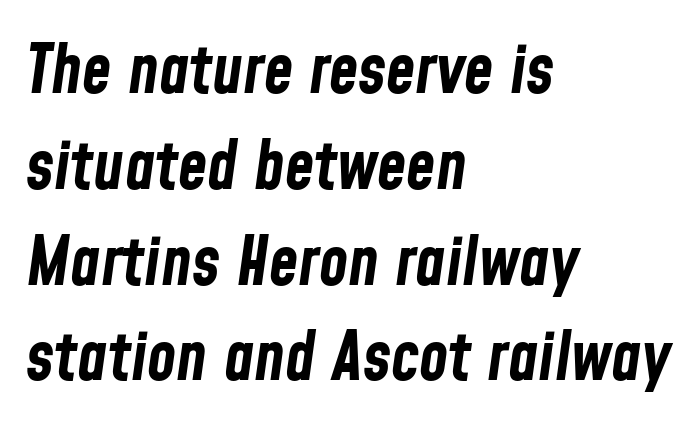
Q: Is the text bold? A: Yes.
Q: Is the text italic (slanted)? A: Yes, it leans right by about 8 degrees.
Q: Is the text underlined? A: No.
Q: How is the paragraph aligned? A: Left-aligned.
Q: Is the spacing between letters normal or unusually wide? A: Normal.
Q: Is the spacing between lines tight, normal or loose? A: Normal.
Q: Width (condensed, normal, or wide)? A: Condensed.
Q: Stroke contrast? A: Low.
Q: x-height? A: Medium.
Q: Monospaced? A: No.
